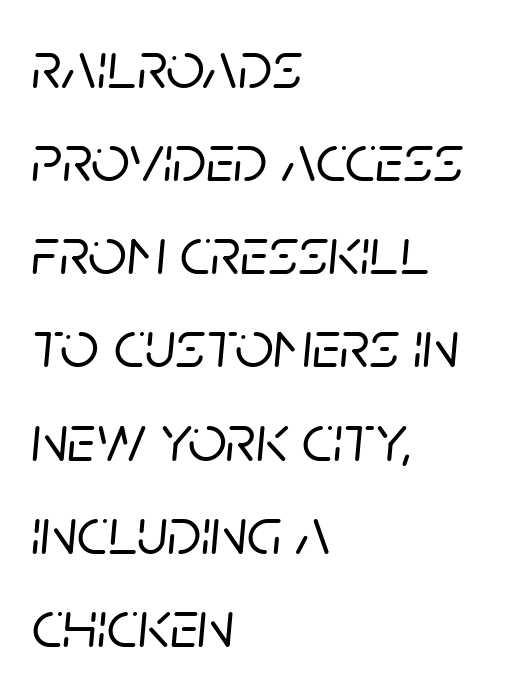
{"italic": "yes", "lean": "right", "slant_degrees": 5, "width": "normal", "stroke_contrast": "low", "x_height": "large", "monospaced": "no", "underline": "no", "align": "left", "line_spacing": "normal", "line_spacing_ratio": 1.37, "letter_spacing": "normal", "letter_spacing_em": 0.0, "glyph_px": 68}
